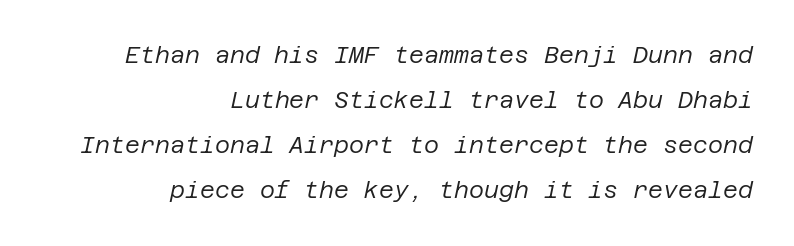
These lines are set flush right with a ragged left edge. Quick note: underline off. Observe the ordinary spacing: letters are neighbours, not strangers. This reads as an unemphasized weight, regular at the heaviest.
